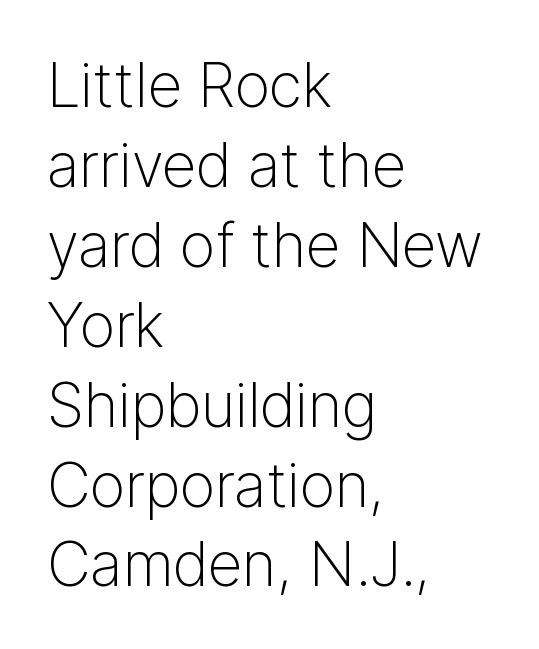
The image shows 61 px light sans-serif type, upright; set left-aligned, normal line spacing (1.31x), normal letter spacing, not underlined; low stroke contrast and a medium x-height.
